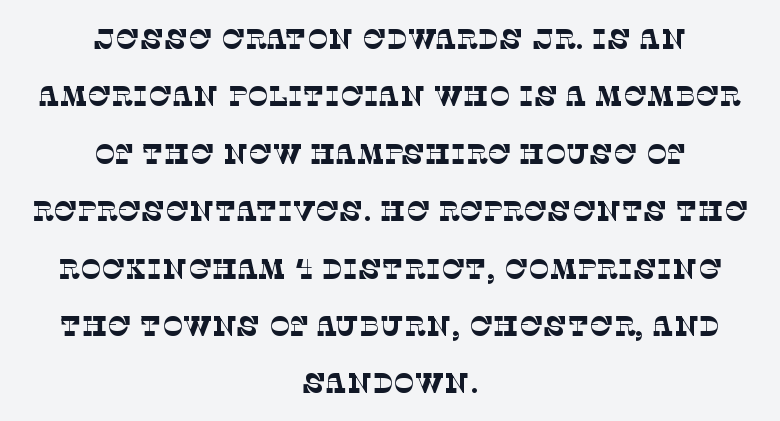
{"serif": "yes", "bold": "no", "weight": "thin", "width": "normal", "stroke_contrast": "low", "x_height": "large", "monospaced": "no", "underline": "no", "align": "center", "line_spacing": "loose", "line_spacing_ratio": 2.05, "letter_spacing": "normal", "letter_spacing_em": 0.0, "glyph_px": 28}
